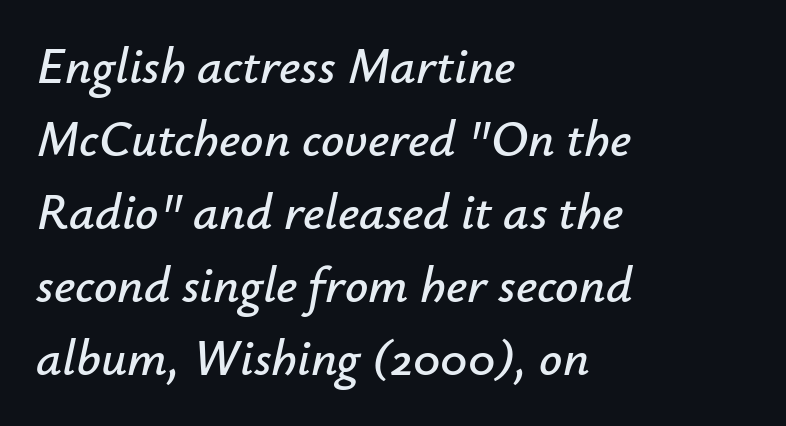
{"italic": "yes", "lean": "right", "slant_degrees": 12, "width": "normal", "stroke_contrast": "low", "x_height": "small", "monospaced": "no", "underline": "no", "align": "left", "line_spacing": "normal", "line_spacing_ratio": 1.43, "letter_spacing": "normal", "letter_spacing_em": 0.0, "glyph_px": 51}
